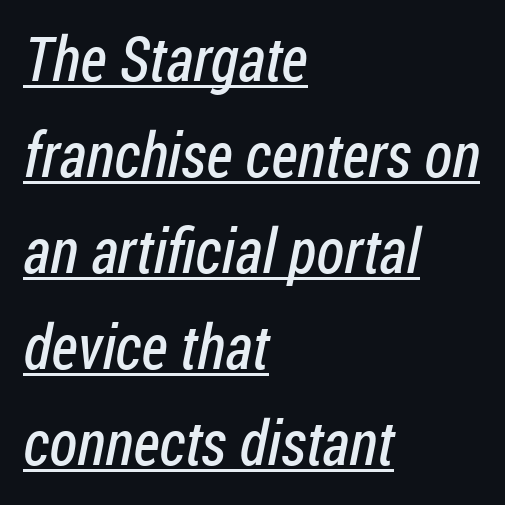
{"serif": "no", "bold": "no", "weight": "regular", "width": "condensed", "stroke_contrast": "low", "x_height": "medium", "monospaced": "no", "underline": "yes", "align": "left", "line_spacing": "normal", "line_spacing_ratio": 1.55, "letter_spacing": "normal", "letter_spacing_em": 0.0, "glyph_px": 62}
